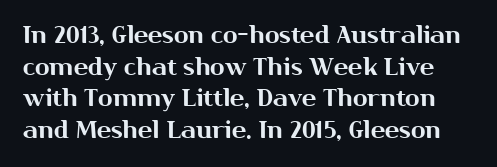
The image shows 24 px text type, upright; set normal line spacing (1.32x), normal letter spacing, not underlined.
